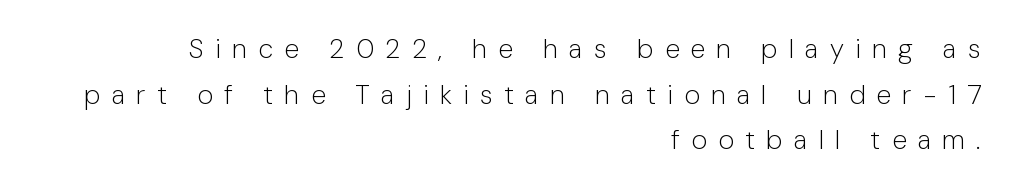
The image shows 27 px text type, upright; set right-aligned, normal line spacing (1.69x), unusually wide letter spacing (+0.42 em), not underlined.
